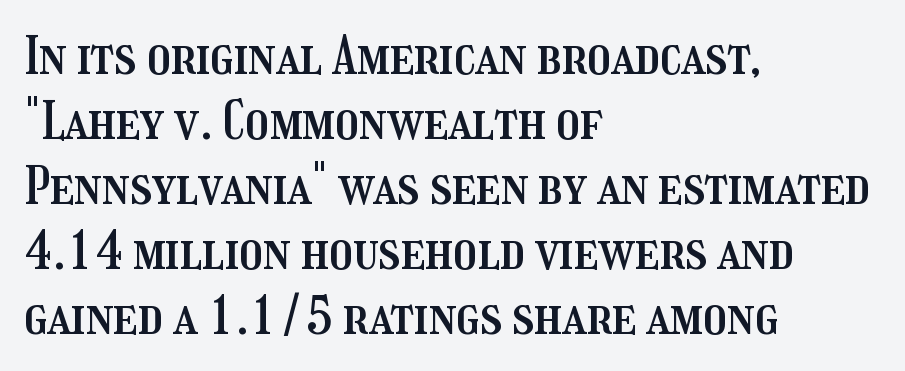
Descenders are the only things crossing below the line. The face used here is proportionally spaced, like ordinary book or web type. All the whitespace from short lines collects on the right. If you drew a line through each stem, it would be perfectly vertical. Honestly, the row spacing looks completely unremarkable.
